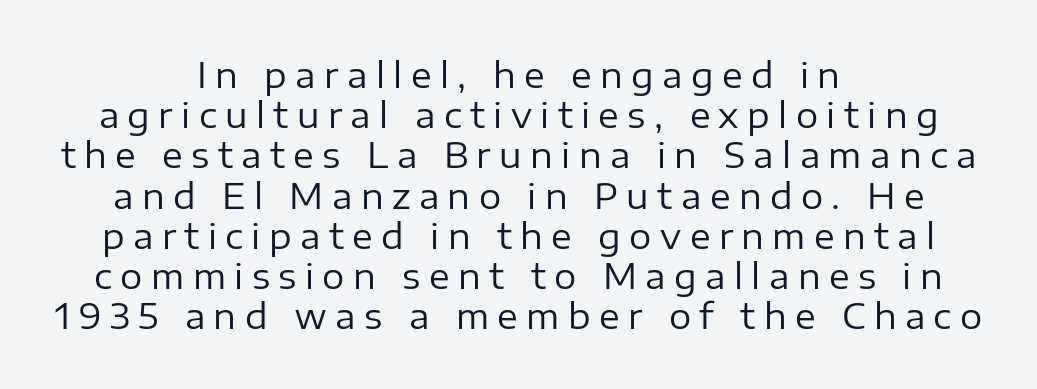
{"serif": "no", "italic": "no", "bold": "no", "weight": "regular", "width": "normal", "stroke_contrast": "low", "x_height": "medium", "monospaced": "no", "underline": "no", "align": "center", "line_spacing": "tight", "line_spacing_ratio": 1.15, "letter_spacing": "wide", "letter_spacing_em": 0.24, "glyph_px": 35}
